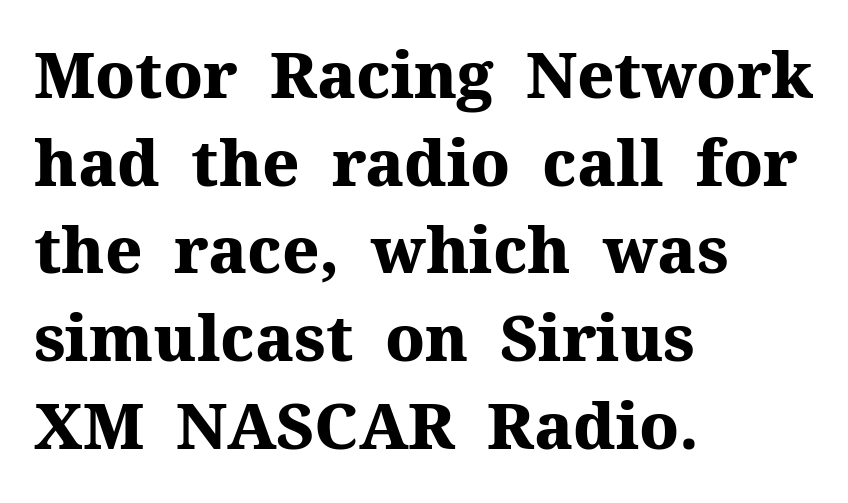
Q: Is the text bold? A: Yes.
Q: Is the text italic (slanted)? A: No, it is upright.
Q: Is the typeface a serif or a sans-serif typeface? A: Serif.
Q: Is the text underlined? A: No.
Q: How is the paragraph aligned? A: Left-aligned.
Q: Is the spacing between letters normal or unusually wide? A: Normal.
Q: Is the spacing between lines tight, normal or loose? A: Normal.
Q: Width (condensed, normal, or wide)? A: Normal.
Q: Stroke contrast? A: Medium.
Q: x-height? A: Medium.
Q: Monospaced? A: No.
